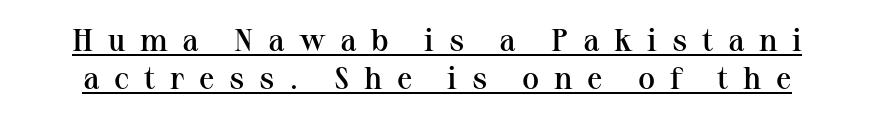
Q: Is the text bold? A: Semi-bold.
Q: Is the text italic (slanted)? A: No, it is upright.
Q: Is the typeface a serif or a sans-serif typeface? A: Serif.
Q: Is the text underlined? A: Yes.
Q: Is the spacing between letters normal or unusually wide? A: Unusually wide.
Q: Width (condensed, normal, or wide)? A: Normal.
Q: Stroke contrast? A: Medium.
Q: x-height? A: Medium.
Q: Monospaced? A: No.
